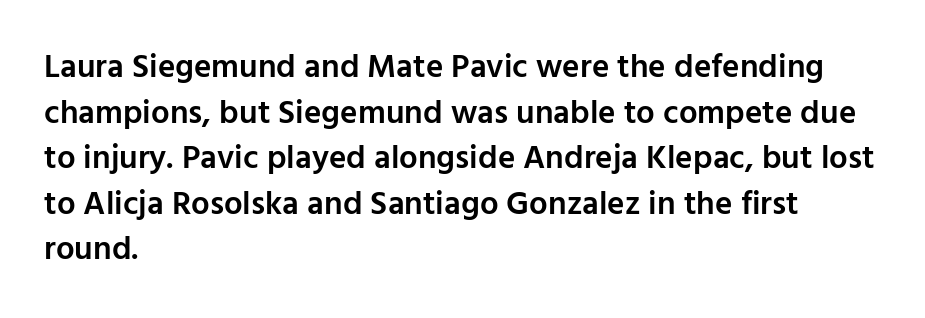
The image shows 33 px semibold sans-serif type, upright; set left-aligned, normal line spacing (1.38x), normal letter spacing, not underlined; low stroke contrast and a medium x-height.
